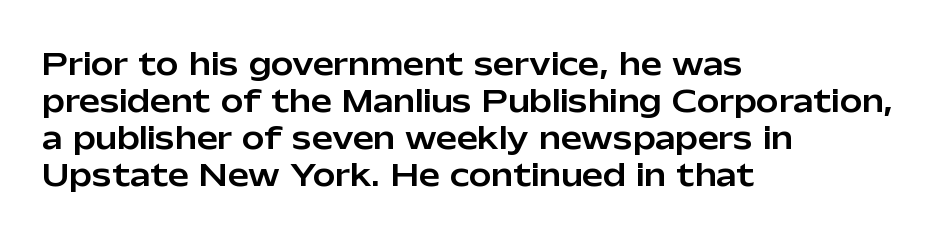
{"serif": "no", "italic": "no", "width": "normal", "stroke_contrast": "low", "x_height": "medium", "monospaced": "no", "underline": "no", "align": "left", "line_spacing_ratio": 1.23, "letter_spacing": "normal", "letter_spacing_em": 0.0, "glyph_px": 30}
